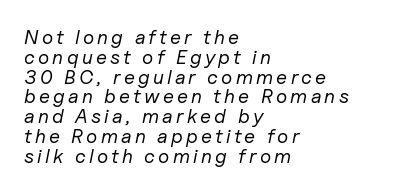
In terms of leading, this rendering errs on the cramped side. Heaviness? Minimal to ordinary, like unemphasized prose. A bare baseline throughout the passage. When letters slant like this, we call the style italic. Reading down the block, your eye returns to a fixed left position each line.
